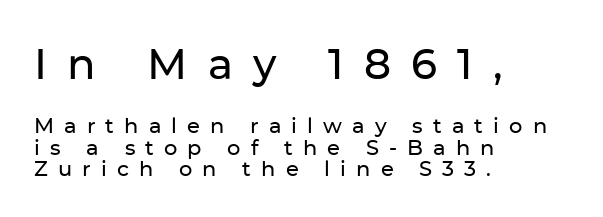
Serifs: no, the terminals of the letterforms are clean. The typography opts for an upright posture over an oblique one. Is the lower block the larger one? No — the upper block carries the bigger type. You could not count columns in this text — the font is proportionally spaced. Each word looks stretched out because of the extra space between its letters. Alignment: flush left.
